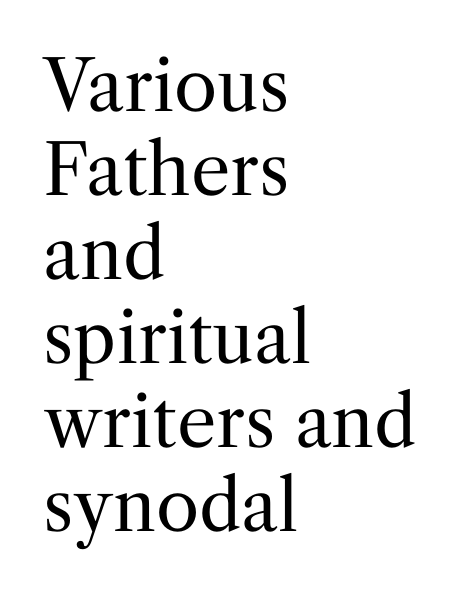
The glyphs are unaccompanied by any horizontal stroke below them. The weight would be labelled regular, book, light, or lighter still. Character widths vary here, with narrow letters taking less room than wide ones. Compared with a centered layout, this one pins lines to the left instead. The face used here is seriffed, in the tradition of book romans.
